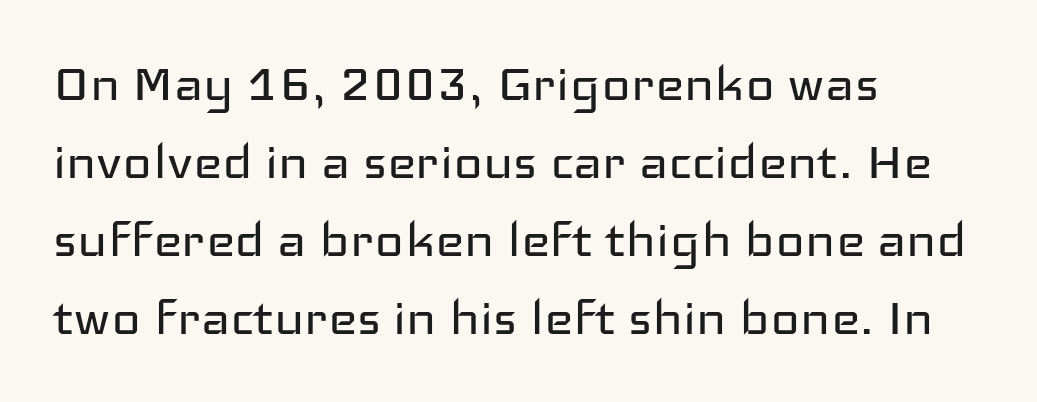
Q: Is the text bold? A: No.
Q: Is the text italic (slanted)? A: No, it is upright.
Q: Is the typeface a serif or a sans-serif typeface? A: Sans-serif.
Q: Is the text underlined? A: No.
Q: How is the paragraph aligned? A: Left-aligned.
Q: Is the spacing between letters normal or unusually wide? A: Normal.
Q: Is the spacing between lines tight, normal or loose? A: Normal.
Q: Width (condensed, normal, or wide)? A: Wide.
Q: Stroke contrast? A: Low.
Q: x-height? A: Medium.
Q: Monospaced? A: No.
